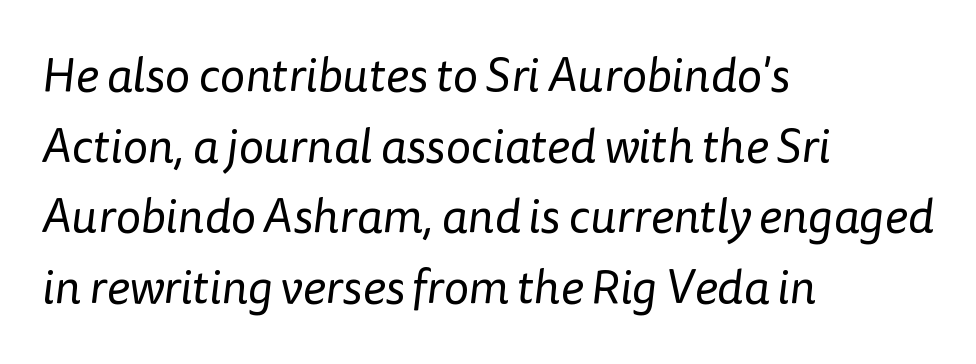
Each word holds together tightly as a unit, with standard inter-letter gaps. Do the characters align in a grid? No, the font is proportional. Type without underlining. Whoever set this chose a conventional vertical rhythm. Observe the absence of serifs on each vertical stroke in this sample.
